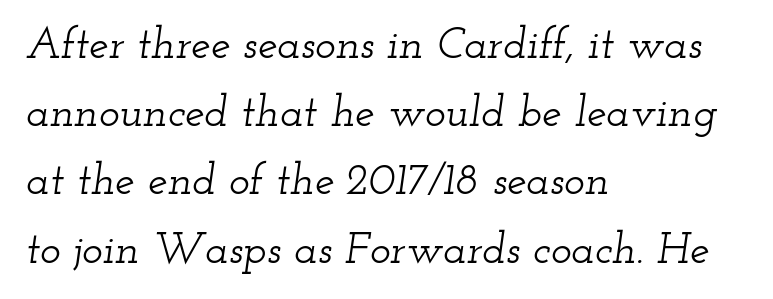
No word sits above an underline. Leading: standard. Here the designer chose a conventional face with non-uniform glyph widths. Is the block centered? No — it sits flush against the left margin. This rendering leaves character spacing at its baseline value.
